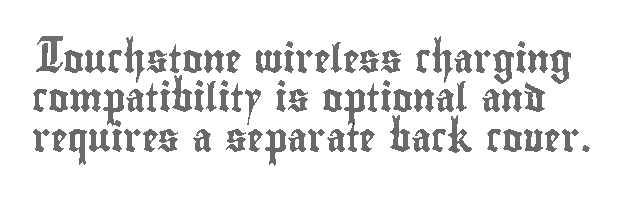
The image shows 28 px condensed type, upright; set left-aligned, normal line spacing (1.41x), normal letter spacing, not underlined; a small x-height.
